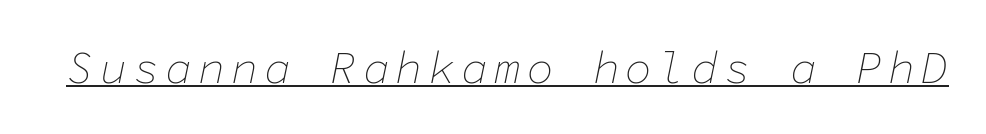
Q: Is the text bold? A: No.
Q: Is the text italic (slanted)? A: Yes, it leans right by about 11 degrees.
Q: Is the text underlined? A: Yes.
Q: Width (condensed, normal, or wide)? A: Normal.
Q: Stroke contrast? A: Low.
Q: x-height? A: Medium.
Q: Monospaced? A: Yes.
